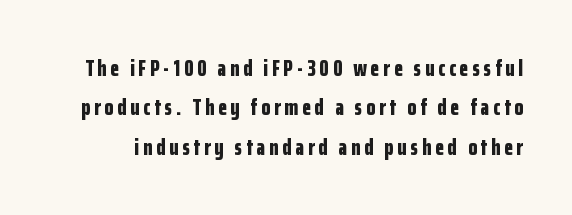
The image shows 23 px bold type, upright; set line spacing 1.71x, not underlined.
